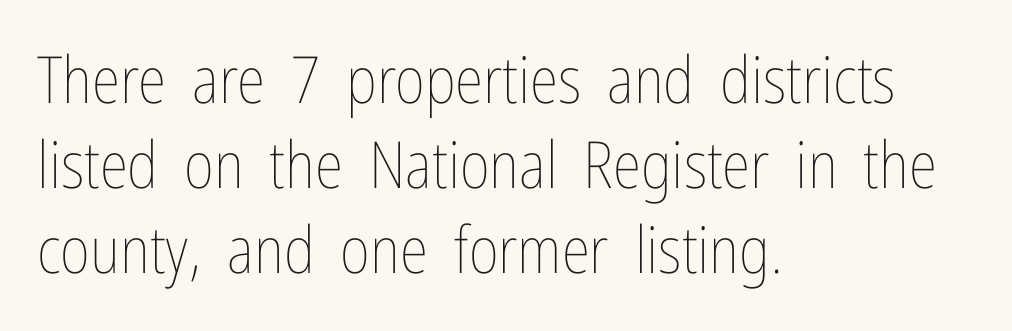
{"italic": "no", "bold": "no", "weight": "thin", "width": "condensed", "stroke_contrast": "low", "x_height": "medium", "monospaced": "no", "underline": "no", "align": "left", "line_spacing": "normal", "line_spacing_ratio": 1.31, "letter_spacing": "normal", "letter_spacing_em": 0.0, "glyph_px": 65}
